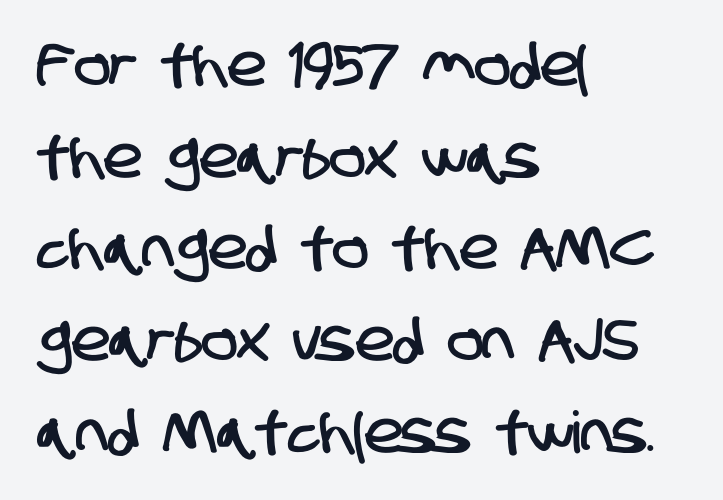
{"serif": "no", "width": "condensed", "stroke_contrast": "low", "x_height": "large", "monospaced": "no", "underline": "no", "align": "left", "line_spacing": "normal", "line_spacing_ratio": 1.58, "letter_spacing": "normal", "letter_spacing_em": 0.0, "glyph_px": 58}
